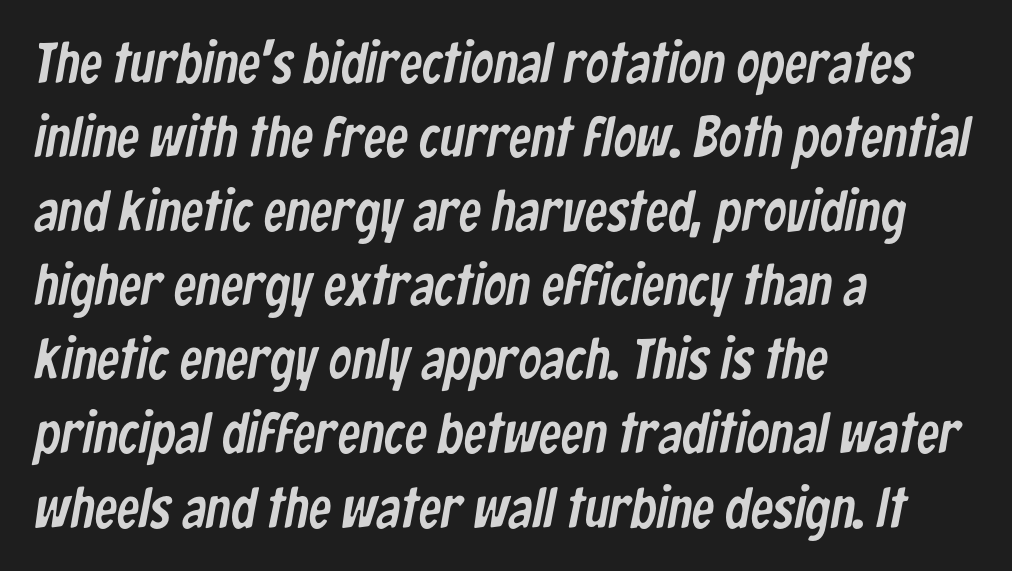
The string is rendered with underlining switched off. The line-height multiplier appears to be the usual default. A typesetter would call this zero additional tracking. Left-aligned paragraph, ragged on the right. Grotesque or geometric, the face here clearly has no serifs. Looks like regular typesetting: each glyph gets only the width it needs.
